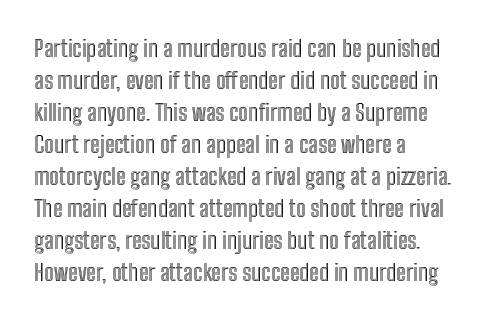
These lines are set flush left with a ragged right edge. Nope, not italic — everything's standing straight. Observe the ordinary spacing: letters are neighbours, not strangers. Vertically, the passage feels balanced, rows spaced as you'd expect. Has an underline been added? It has not.
